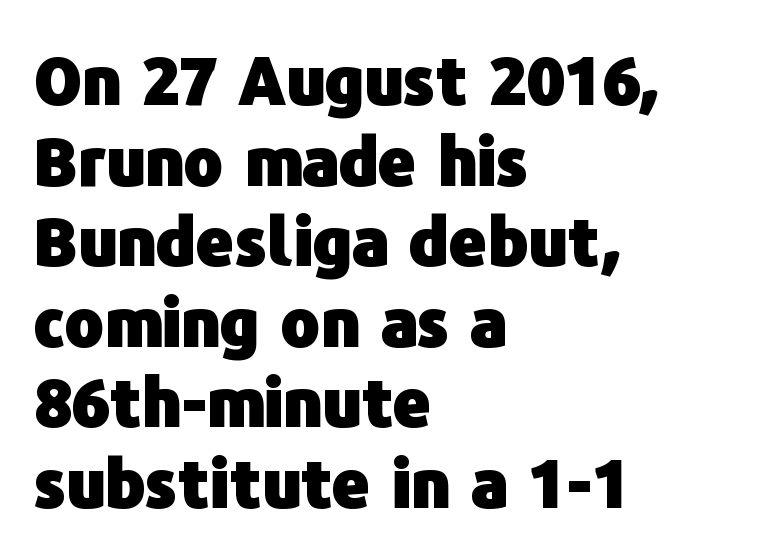
{"serif": "no", "italic": "no", "bold": "yes", "weight": "heavy", "width": "normal", "stroke_contrast": "low", "x_height": "medium", "monospaced": "no", "underline": "no", "align": "left", "line_spacing_ratio": 1.22, "letter_spacing": "normal", "letter_spacing_em": 0.0, "glyph_px": 66}
